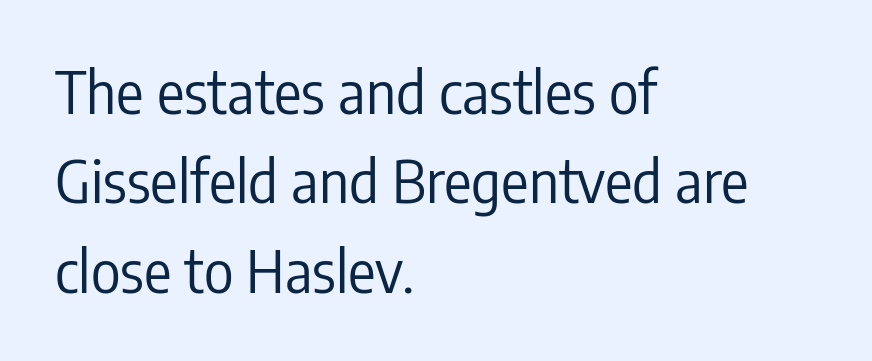
Q: Is the text bold? A: No.
Q: Is the text italic (slanted)? A: No, it is upright.
Q: Is the typeface a serif or a sans-serif typeface? A: Sans-serif.
Q: Is the text underlined? A: No.
Q: How is the paragraph aligned? A: Left-aligned.
Q: Is the spacing between letters normal or unusually wide? A: Normal.
Q: Is the spacing between lines tight, normal or loose? A: Normal.
Q: Width (condensed, normal, or wide)? A: Condensed.
Q: Stroke contrast? A: Low.
Q: x-height? A: Medium.
Q: Monospaced? A: No.
